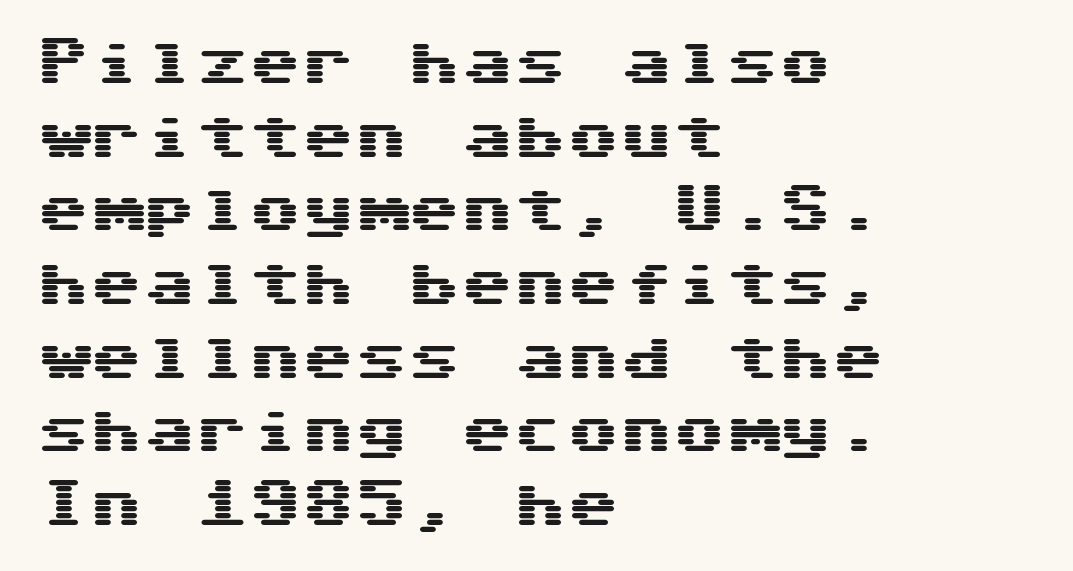
The image shows 53 px wide sans-serif type, upright; set left-aligned, normal line spacing (1.39x), normal letter spacing, not underlined; medium stroke contrast and a medium x-height.
